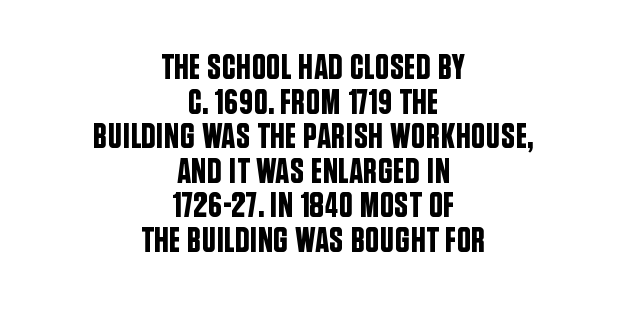
Q: Is the text italic (slanted)? A: No, it is upright.
Q: Is the typeface a serif or a sans-serif typeface? A: Sans-serif.
Q: Is the text underlined? A: No.
Q: How is the paragraph aligned? A: Centered.
Q: Is the spacing between letters normal or unusually wide? A: Normal.
Q: Is the spacing between lines tight, normal or loose? A: Tight.
Q: Width (condensed, normal, or wide)? A: Condensed.
Q: Stroke contrast? A: Low.
Q: x-height? A: Large.
Q: Monospaced? A: No.
